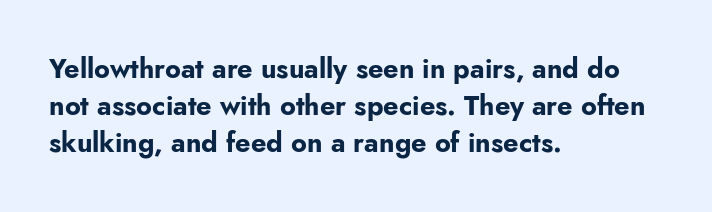
The image shows 27 px bold type, upright; set left-aligned, normal line spacing (1.37x), normal letter spacing, not underlined.
